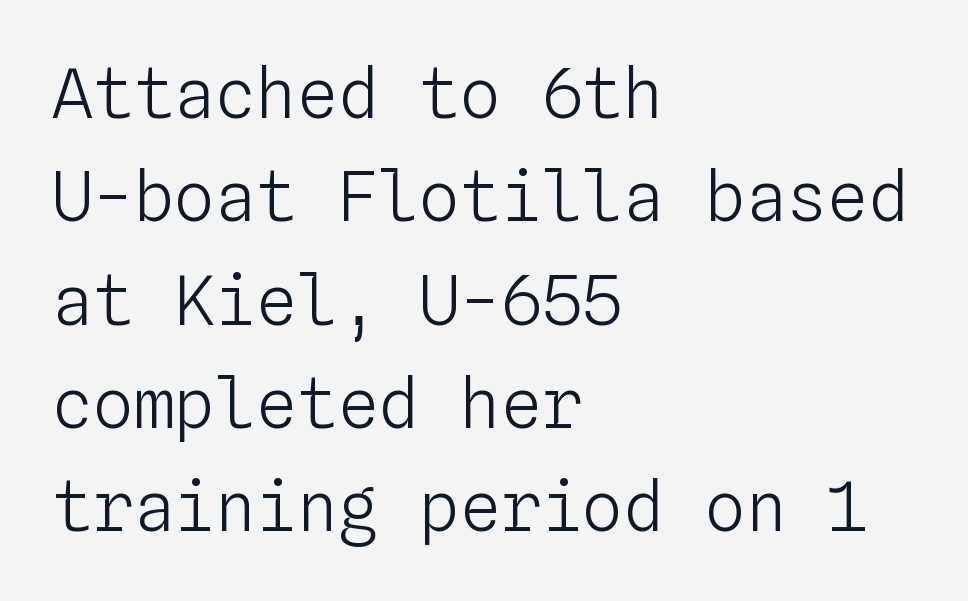
The image shows 68 px light type, upright, monospaced; set left-aligned, normal line spacing (1.52x), normal letter spacing, not underlined; low stroke contrast and a medium x-height.
